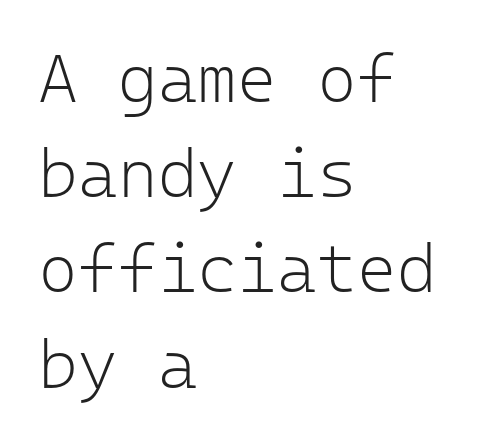
Ink coverage per letter is moderate at most. The passage shown is not underscored anywhere. Is the letter spacing exaggerated? No — it looks like the ordinary default. Are there feet on the stems? There aren't — it's a sans.
